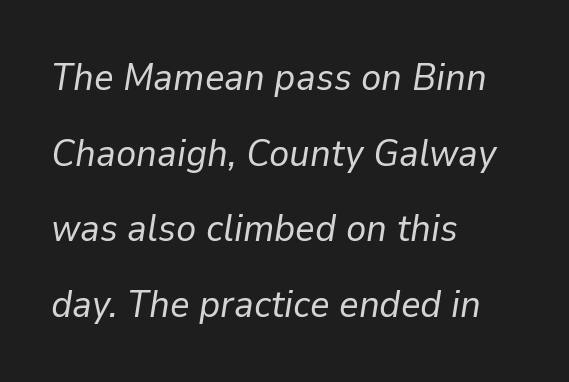
{"italic": "yes", "lean": "right", "slant_degrees": 9, "bold": "no", "weight": "regular", "width": "normal", "stroke_contrast": "low", "x_height": "medium", "monospaced": "no", "underline": "no", "align": "left", "line_spacing": "loose", "line_spacing_ratio": 1.99, "letter_spacing": "normal", "letter_spacing_em": 0.0, "glyph_px": 38}
